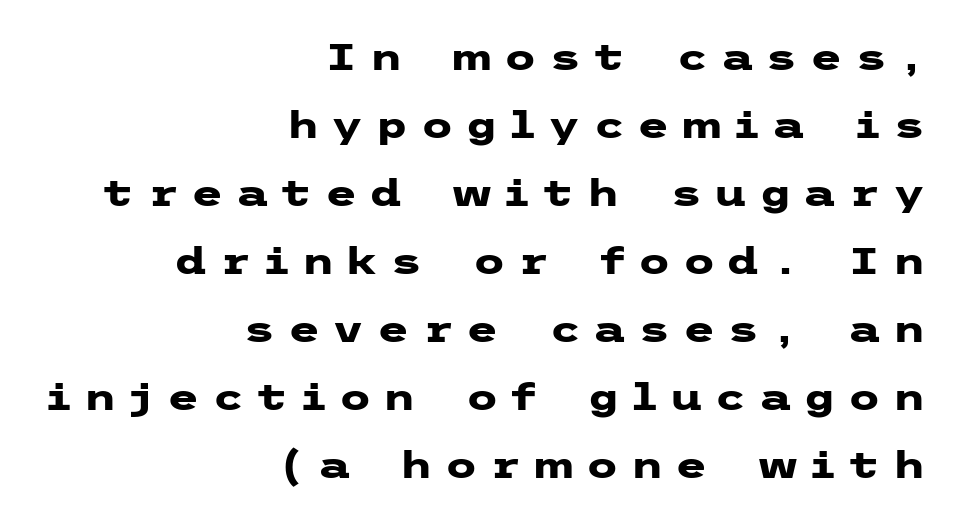
Q: Is the text bold? A: Yes.
Q: Is the text italic (slanted)? A: No, it is upright.
Q: Is the typeface a serif or a sans-serif typeface? A: Sans-serif.
Q: Is the text underlined? A: No.
Q: How is the paragraph aligned? A: Right-aligned.
Q: Is the spacing between letters normal or unusually wide? A: Unusually wide.
Q: Width (condensed, normal, or wide)? A: Wide.
Q: Stroke contrast? A: Low.
Q: x-height? A: Medium.
